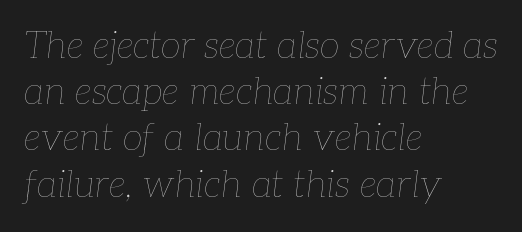
The image shows 37 px thin type, italic (leaning right); set left-aligned, normal line spacing (1.25x), normal letter spacing, not underlined; low stroke contrast and a medium x-height.
